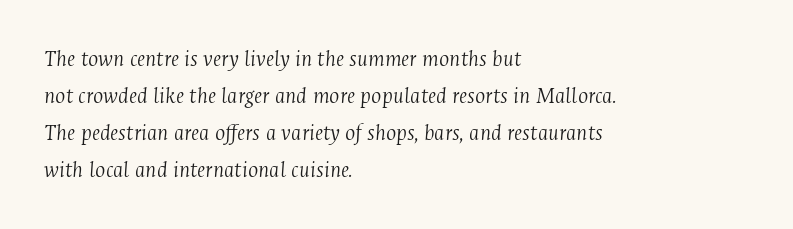
Q: Is the text bold? A: No.
Q: Is the text italic (slanted)? A: Yes, it leans right by about 4 degrees.
Q: Is the text underlined? A: No.
Q: How is the paragraph aligned? A: Left-aligned.
Q: Is the spacing between letters normal or unusually wide? A: Normal.
Q: Is the spacing between lines tight, normal or loose? A: Normal.
